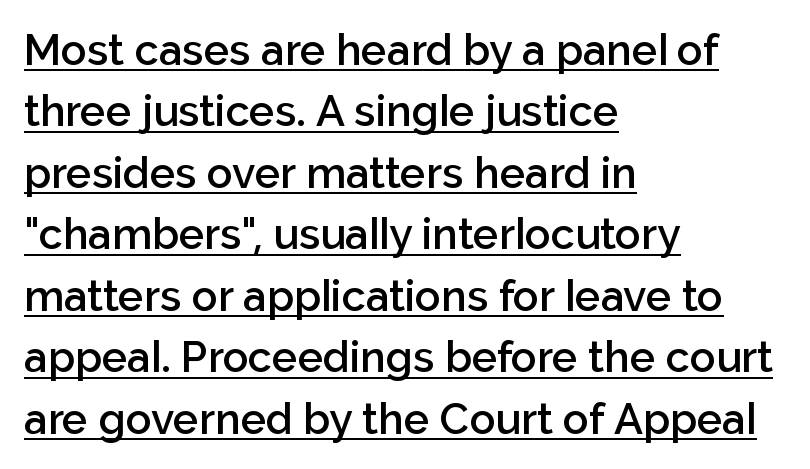
Summary of vertical rhythm: regular, with standard interline spacing. Unlike italic type, these characters show no tilt at all. Heft: intermediate — a semibold. These characters rest on top of a visible drawn line. This sample has the flowing, uneven cadence of proportional lettering.
